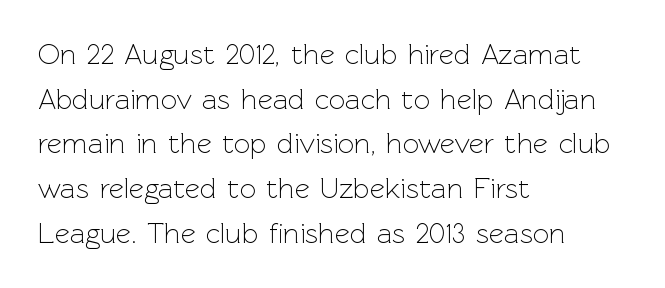
The type is set solid horizontally, with unmodified tracking. The rows are spaced the way most documents space them. Italic: no, the glyphs are upright roman. Bare-footed words on every line.
